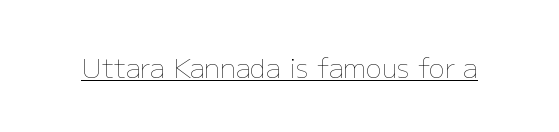
{"italic": "no", "bold": "no", "underline": "yes", "letter_spacing": "normal", "letter_spacing_em": 0.0, "glyph_px": 27}
